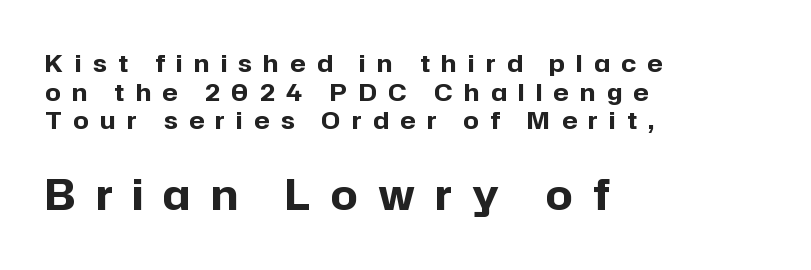
Layout note: lines flush left. This is roman type, the default non-slanted kind. Letter spacing: wide. Does the type have serifs? No, each stem ends abruptly.
